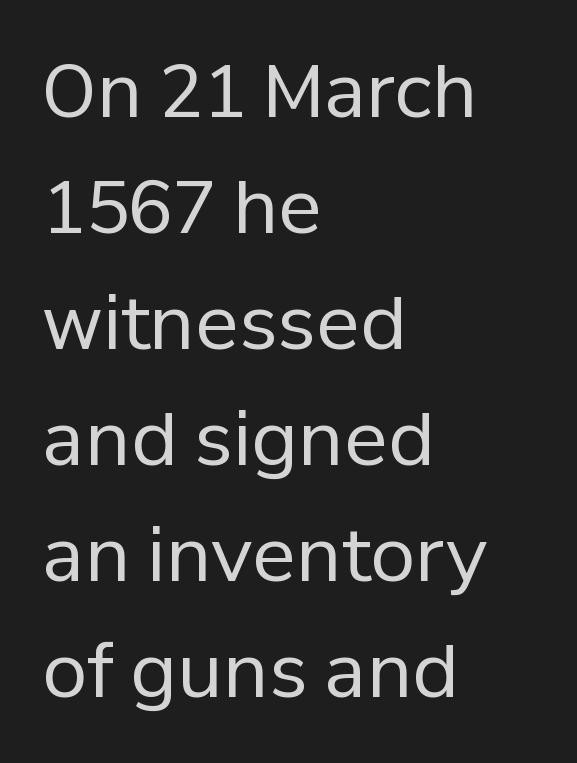
A student would call this left alignment; a typographer would say flush left, rag right. No letter is thick-stroked: the sample isn't bold. Is there much room between lines? A standard amount, neither cramped nor airy. The letters advance in unequal steps, a hallmark of proportional type.
